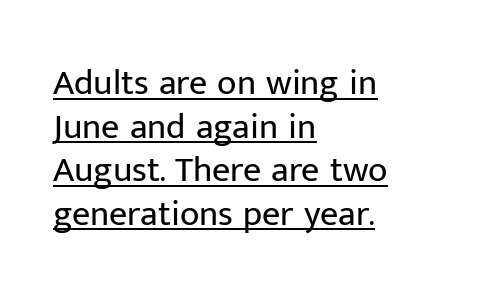
A typesetter would label this face a sans. Stem width sits at or under what a default text font uses. Posture: upright roman. The letters advance in unequal steps, a hallmark of proportional type.
